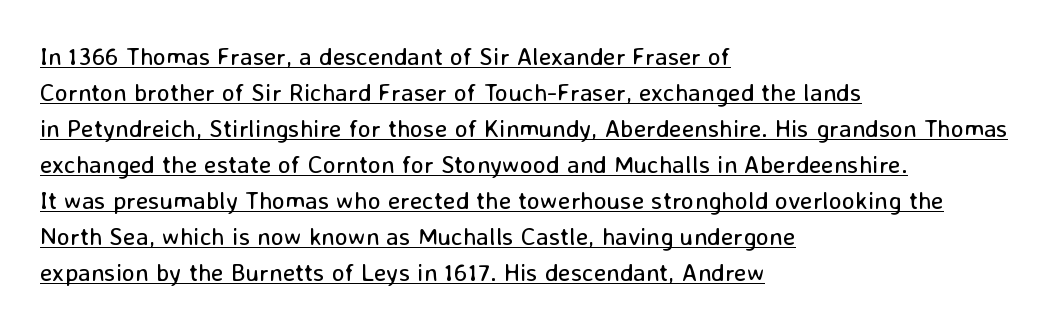
Think standard paragraph weight, or any step lighter than that. Does a line run under the words? Yes, clearly. Observe the ordinary spacing: letters are neighbours, not strangers. Which margin do the lines hug? The left one — the right edge is uneven. The letters stand upright; this is a roman face.
